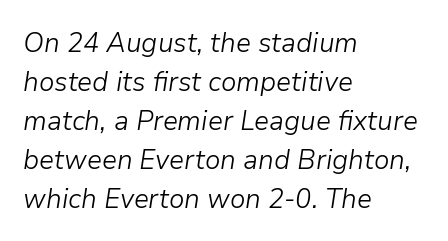
Q: Is the text bold? A: No.
Q: Is the text italic (slanted)? A: Yes, it leans right by about 9 degrees.
Q: Is the text underlined? A: No.
Q: How is the paragraph aligned? A: Left-aligned.
Q: Is the spacing between letters normal or unusually wide? A: Normal.
Q: Is the spacing between lines tight, normal or loose? A: Normal.
Q: Width (condensed, normal, or wide)? A: Normal.
Q: Stroke contrast? A: Low.
Q: x-height? A: Medium.
Q: Monospaced? A: No.
